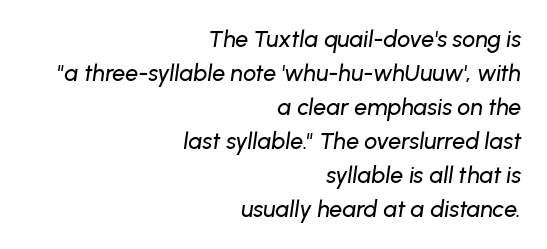
The image shows 23 px text type, italic (leaning right); set right-aligned, normal line spacing (1.48x), normal letter spacing, not underlined.
